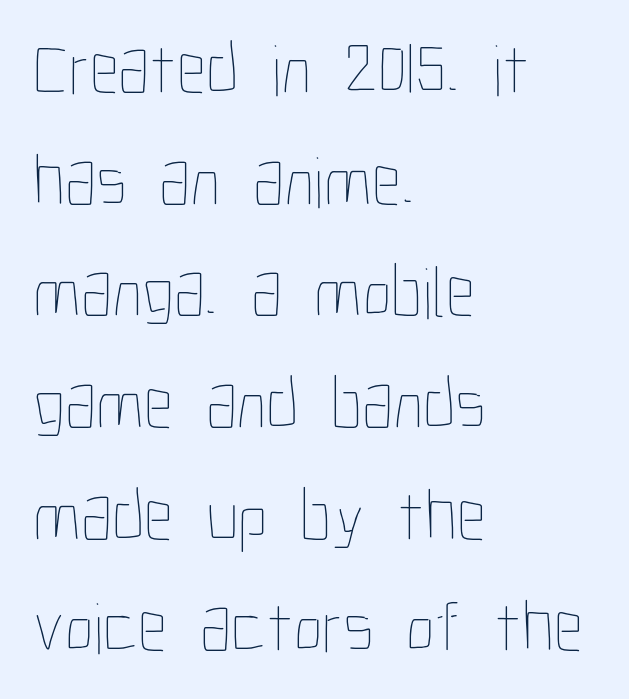
Q: Is the text bold? A: No.
Q: Is the text italic (slanted)? A: No, it is upright.
Q: Is the text underlined? A: No.
Q: How is the paragraph aligned? A: Left-aligned.
Q: Is the spacing between letters normal or unusually wide? A: Normal.
Q: Is the spacing between lines tight, normal or loose? A: Normal.
Q: Width (condensed, normal, or wide)? A: Condensed.
Q: Stroke contrast? A: Low.
Q: x-height? A: Medium.
Q: Monospaced? A: No.
